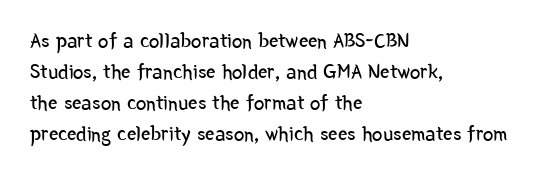
Q: Is the text bold? A: No.
Q: Is the text italic (slanted)? A: No, it is upright.
Q: Is the text underlined? A: No.
Q: How is the paragraph aligned? A: Left-aligned.
Q: Is the spacing between letters normal or unusually wide? A: Normal.
Q: Is the spacing between lines tight, normal or loose? A: Normal.
